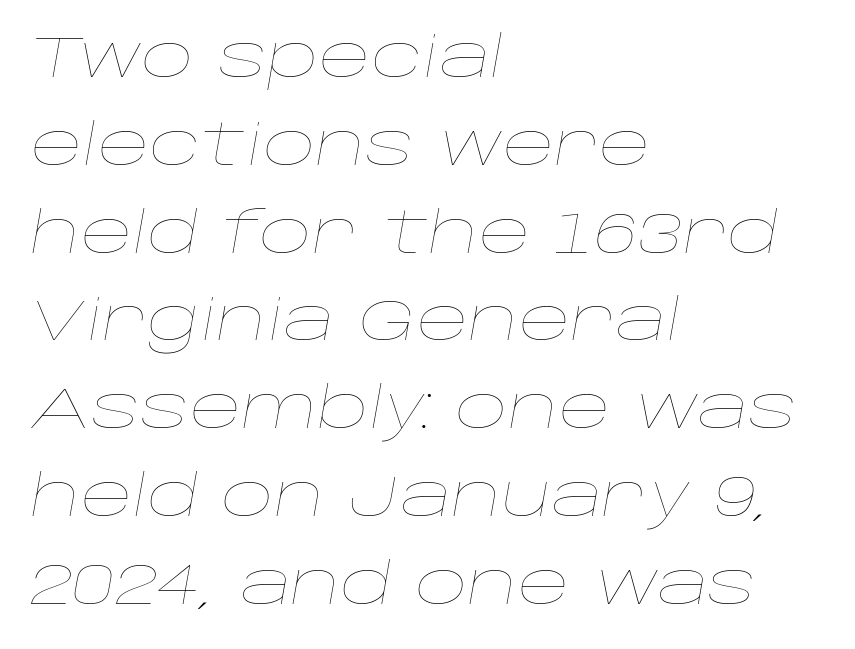
Characters are canted at an angle relative to the baseline's perpendicular. The passage shown is not underscored anywhere. The face used here is proportionally spaced, like ordinary book or web type. The rag falls on the right side of this text block. Tracking here is standard; glyphs follow each other at the usual distance.
